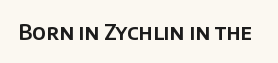
{"italic": "no", "underline": "no", "letter_spacing": "normal", "letter_spacing_em": 0.0, "glyph_px": 21}
